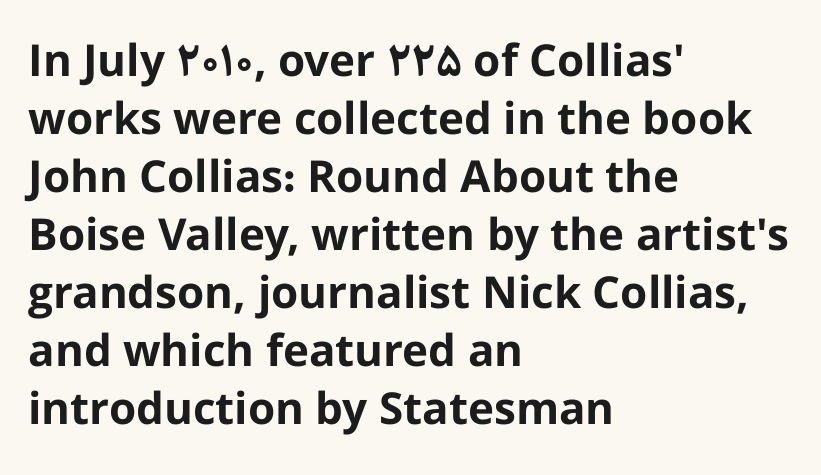
The image shows 44 px bold sans-serif type, upright; set left-aligned, normal line spacing (1.32x), normal letter spacing, not underlined; low stroke contrast and a medium x-height.
